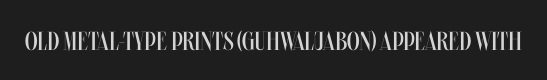
Q: Is the text bold? A: No.
Q: Is the text italic (slanted)? A: No, it is upright.
Q: Is the text underlined? A: No.
Q: Is the spacing between letters normal or unusually wide? A: Normal.
